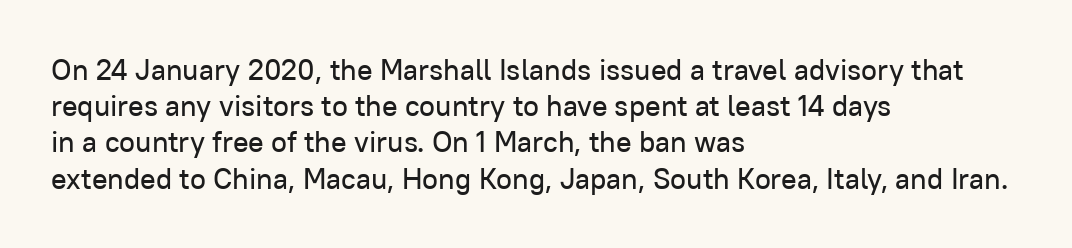
{"serif": "no", "italic": "no", "width": "normal", "stroke_contrast": "low", "x_height": "medium", "monospaced": "no", "underline": "no", "align": "left", "line_spacing": "normal", "line_spacing_ratio": 1.25, "letter_spacing": "normal", "letter_spacing_em": 0.0, "glyph_px": 29}
